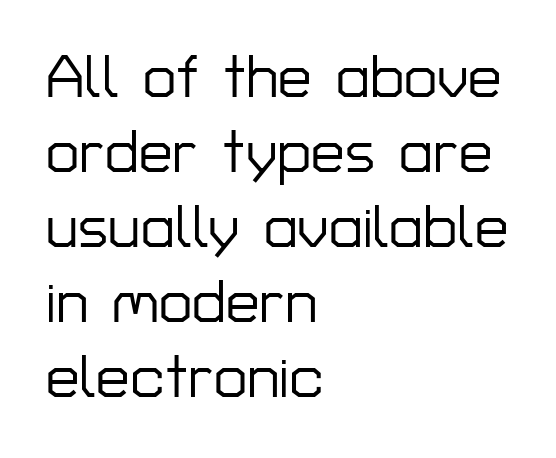
The image shows 60 px sans-serif type, upright; set left-aligned, normal line spacing (1.25x), normal letter spacing, not underlined; low stroke contrast and a medium x-height.
